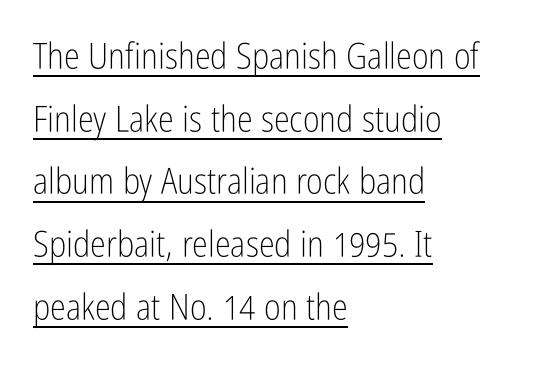
The image shows 36 px light, condensed sans-serif type, upright; set left-aligned, line spacing 1.74x, normal letter spacing, underlined; low stroke contrast and a medium x-height.
